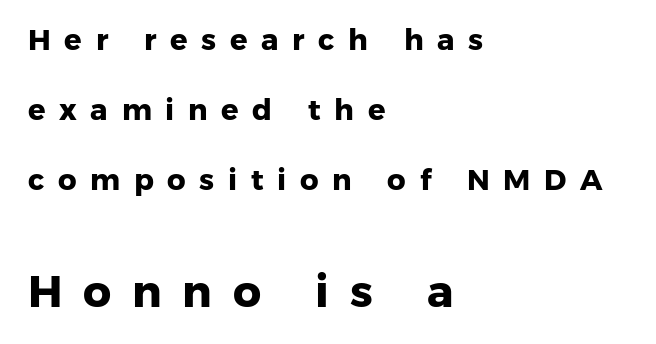
{"serif": "no", "bold": "yes", "weight": "heavy", "width": "normal", "stroke_contrast": "low", "x_height": "medium", "monospaced": "no", "underline": "no", "align": "left", "line_spacing": "loose", "line_spacing_ratio": 2.42, "letter_spacing": "wide", "letter_spacing_em": 0.47, "larger_block": "second", "size_ratio": 1.52, "glyph_px": 44}
